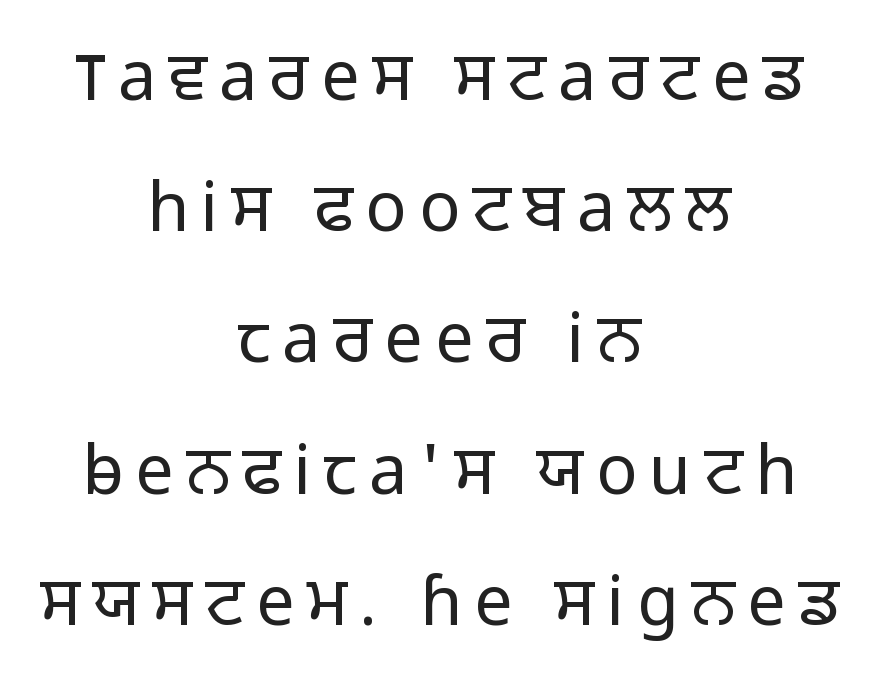
A typesetter would mark this as roman, not italic. If you folded the block vertically in half, each line would mirror itself in length. Do the characters align in a grid? No, the font is proportional. The lines are spread far apart with generous leading.
